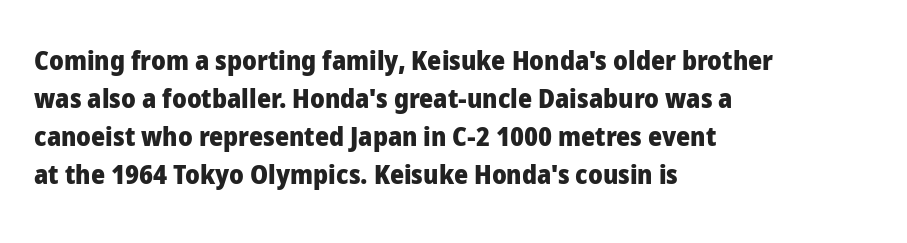
The image shows 27 px bold type, upright; set left-aligned, normal line spacing (1.41x), normal letter spacing, not underlined.
